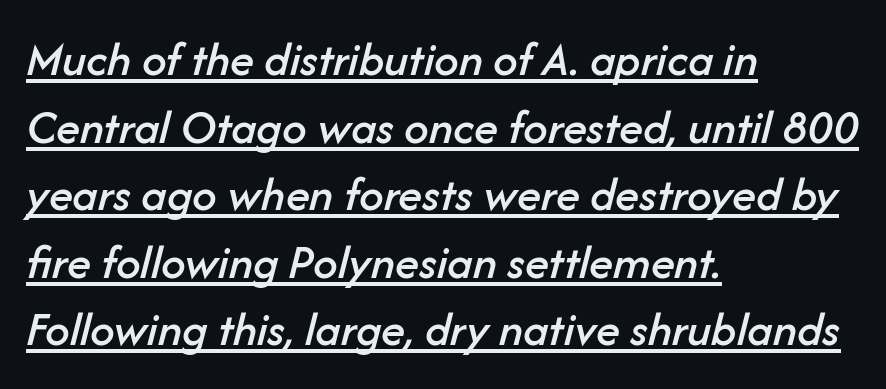
{"italic": "yes", "lean": "right", "slant_degrees": 14, "width": "normal", "stroke_contrast": "low", "x_height": "medium", "monospaced": "no", "underline": "yes", "align": "left", "line_spacing": "normal", "line_spacing_ratio": 1.38, "letter_spacing": "normal", "letter_spacing_em": 0.0, "glyph_px": 49}
